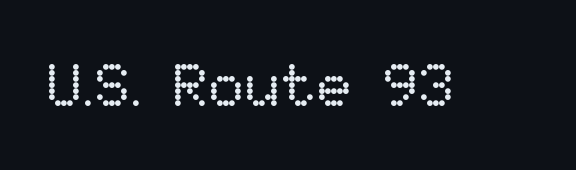
{"italic": "no", "bold": "no", "weight": "regular", "width": "normal", "stroke_contrast": "low", "x_height": "medium", "monospaced": "no", "underline": "no", "letter_spacing": "normal", "letter_spacing_em": 0.0, "glyph_px": 60}
